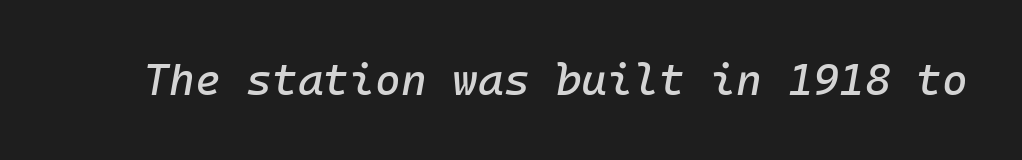
Bare-footed words on every line. Rendered with sloped, italic letterforms. Standard letterfit; no display-style spreading of the glyphs.
